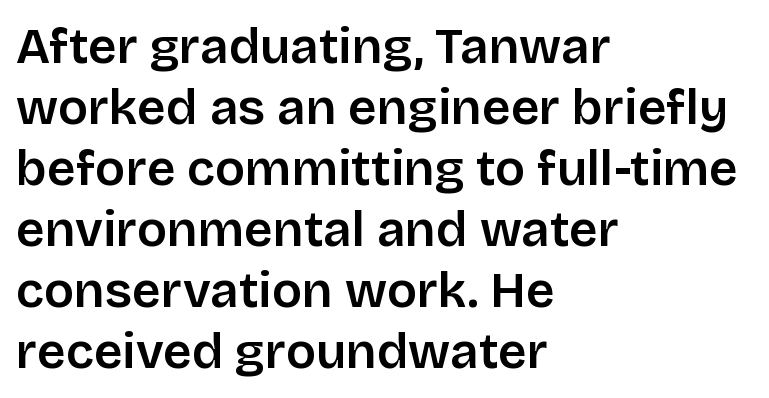
{"serif": "no", "italic": "no", "bold": "semi", "weight": "semibold", "width": "normal", "stroke_contrast": "low", "x_height": "large", "monospaced": "no", "underline": "no", "align": "left", "line_spacing_ratio": 1.22, "letter_spacing": "normal", "letter_spacing_em": 0.0, "glyph_px": 50}
